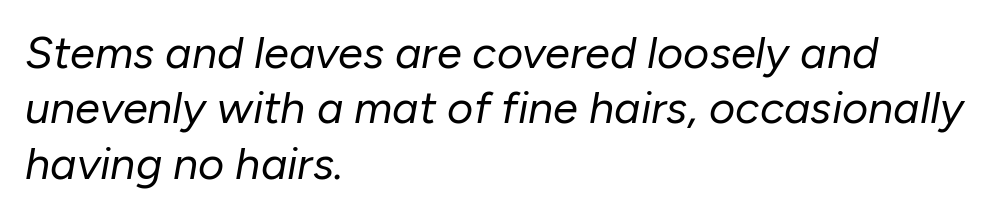
It's the slanting kind of type. Letter spacing: default. Do the characters align in a grid? No, the font is proportional. Caption: multi-line text, flush left, ragged right.
